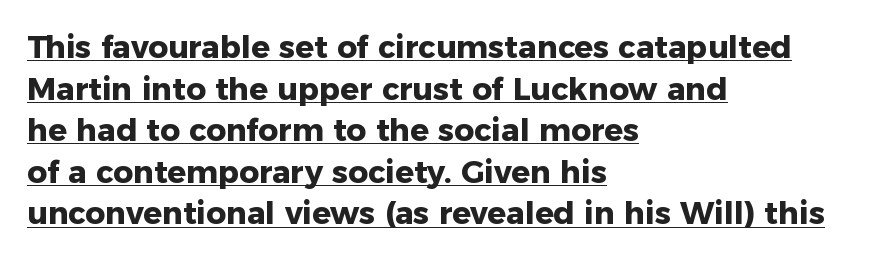
The letters advance in unequal steps, a hallmark of proportional type. Visually the block forms a straight wall on the left and a jagged coastline on the right. The leading is moderate, giving the passage an even texture. Strokes here are thick enough to call this a true bold. Standard letterfit; no display-style spreading of the glyphs.
